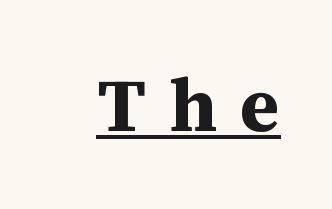
{"serif": "yes", "italic": "no", "bold": "yes", "weight": "bold", "width": "normal", "stroke_contrast": "medium", "x_height": "medium", "monospaced": "no", "underline": "yes", "letter_spacing": "wide", "letter_spacing_em": 0.3, "glyph_px": 76}
